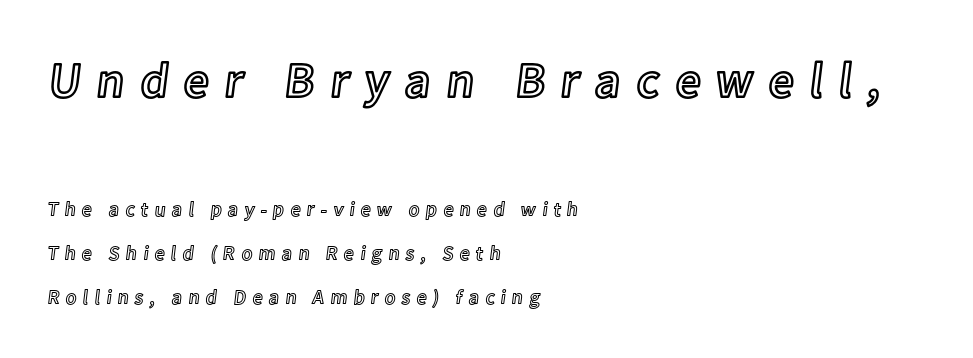
Q: Is the text italic (slanted)? A: Yes.
Q: Is the text underlined? A: No.
Q: How is the paragraph aligned? A: Left-aligned.
Q: Is the spacing between letters normal or unusually wide? A: Unusually wide.
Q: Is the spacing between lines tight, normal or loose? A: Loose.
Q: Which block of text is set in a larger size, the first (top) or the second (bottom)? A: The first (top) one.
Q: Width (condensed, normal, or wide)? A: Normal.
Q: x-height? A: Medium.
Q: Monospaced? A: No.
